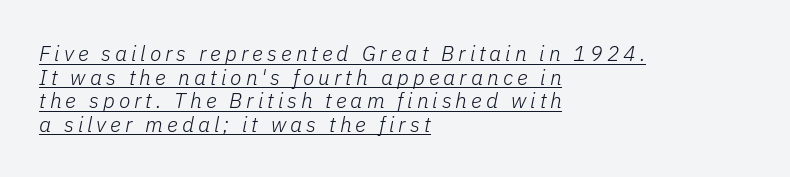
{"italic": "yes", "lean": "right", "slant_degrees": 11, "bold": "no", "underline": "yes", "align": "left", "line_spacing": "tight", "line_spacing_ratio": 1.12, "glyph_px": 21}
